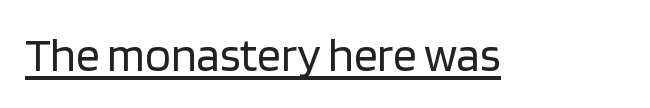
{"serif": "no", "italic": "no", "bold": "no", "weight": "regular", "width": "normal", "stroke_contrast": "low", "x_height": "large", "monospaced": "no", "underline": "yes", "letter_spacing": "normal", "letter_spacing_em": 0.0, "glyph_px": 47}
